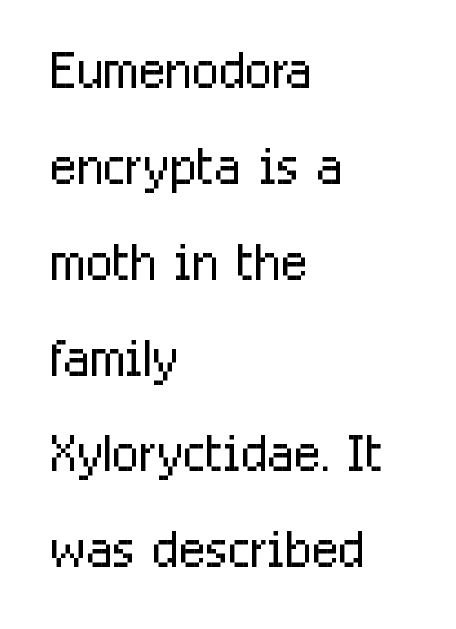
This sample keeps an unexceptional amount of space between lines. Is there any slant? The stems are plumb. Each line starts at the same left margin while the right side varies. Nothing sits at the stroke ends, so this counts as sans-serif. The passage shown is typed in a proportional face where columns would drift. Letter spacing: default.
